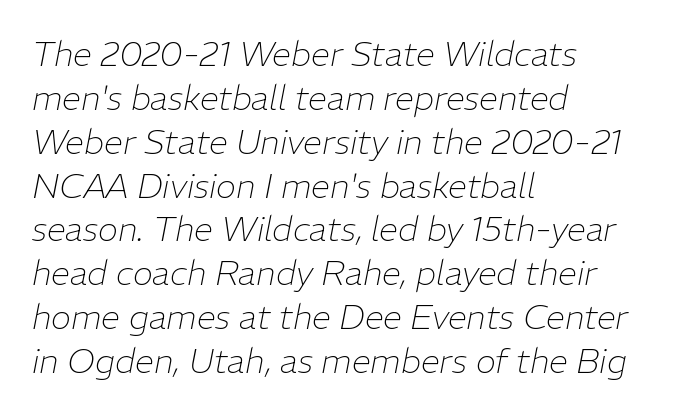
{"italic": "yes", "lean": "right", "slant_degrees": 11, "bold": "no", "weight": "thin", "width": "normal", "stroke_contrast": "low", "x_height": "medium", "monospaced": "no", "underline": "no", "align": "left", "line_spacing": "normal", "line_spacing_ratio": 1.29, "letter_spacing": "normal", "letter_spacing_em": 0.0, "glyph_px": 34}
